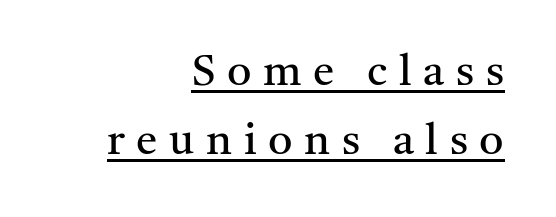
{"serif": "yes", "italic": "no", "bold": "no", "weight": "regular", "width": "normal", "stroke_contrast": "medium", "x_height": "medium", "monospaced": "no", "underline": "yes", "align": "right", "line_spacing": "normal", "line_spacing_ratio": 1.6, "letter_spacing": "wide", "letter_spacing_em": 0.27, "glyph_px": 43}
